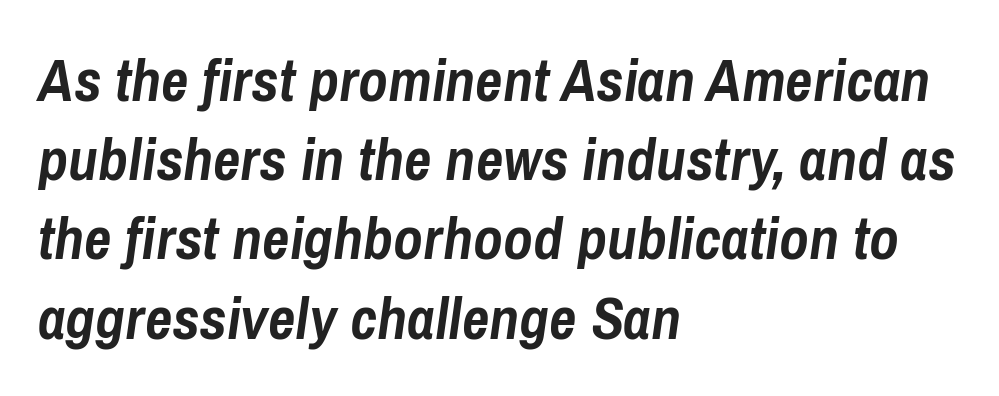
Q: Is the text bold? A: Yes.
Q: Is the text italic (slanted)? A: Yes, it leans right by about 8 degrees.
Q: Is the text underlined? A: No.
Q: How is the paragraph aligned? A: Left-aligned.
Q: Is the spacing between letters normal or unusually wide? A: Normal.
Q: Is the spacing between lines tight, normal or loose? A: Normal.
Q: Width (condensed, normal, or wide)? A: Condensed.
Q: Stroke contrast? A: Low.
Q: x-height? A: Medium.
Q: Monospaced? A: No.
